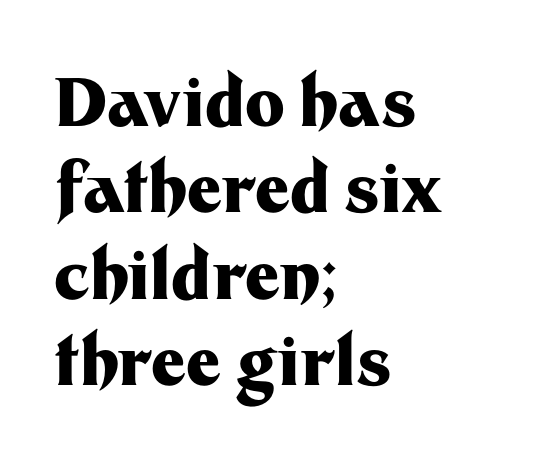
Honestly, the row spacing looks completely unremarkable. Line starts are locked; line ends wander. Do the letters lean? They stand straight. Caption: bold face, heavy strokes.
